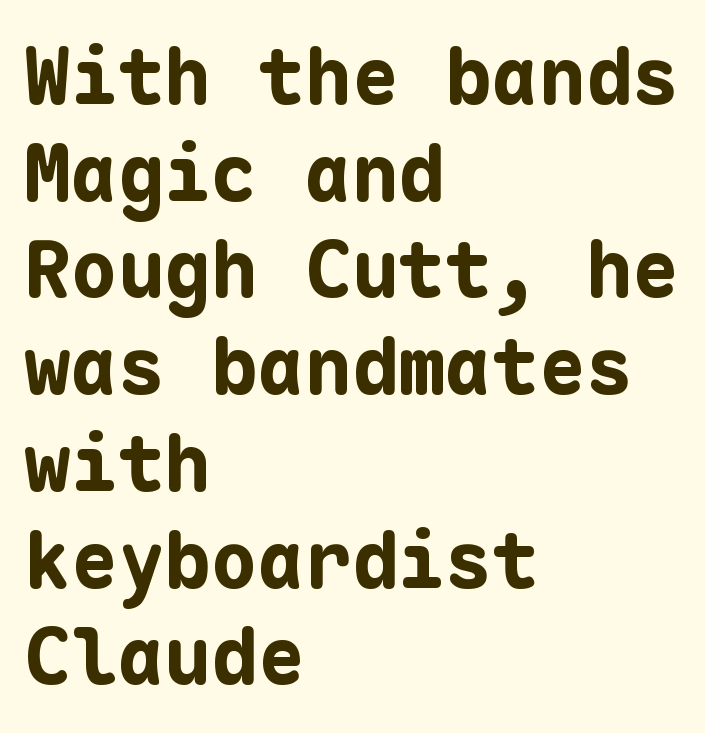
Q: Is the text bold? A: Yes.
Q: Is the text italic (slanted)? A: No, it is upright.
Q: Is the typeface a serif or a sans-serif typeface? A: Sans-serif.
Q: Is the text underlined? A: No.
Q: How is the paragraph aligned? A: Left-aligned.
Q: Is the spacing between letters normal or unusually wide? A: Normal.
Q: Width (condensed, normal, or wide)? A: Normal.
Q: Stroke contrast? A: Low.
Q: x-height? A: Medium.
Q: Monospaced? A: Yes.
